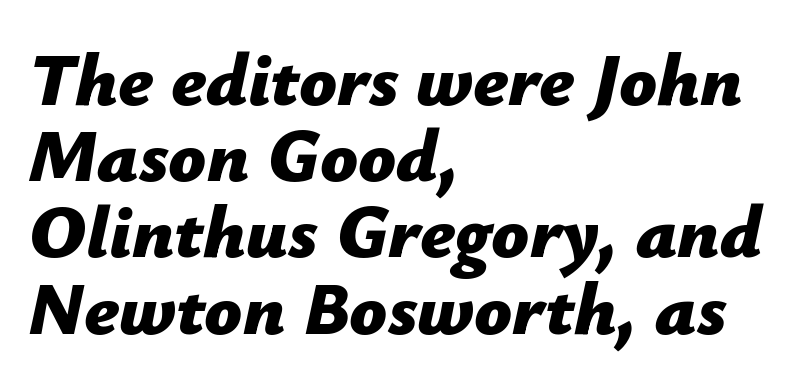
{"italic": "yes", "lean": "right", "slant_degrees": 12, "bold": "yes", "weight": "bold", "width": "normal", "stroke_contrast": "low", "x_height": "medium", "monospaced": "no", "underline": "no", "align": "left", "line_spacing": "tight", "line_spacing_ratio": 1.03, "letter_spacing": "normal", "letter_spacing_em": 0.0, "glyph_px": 74}
